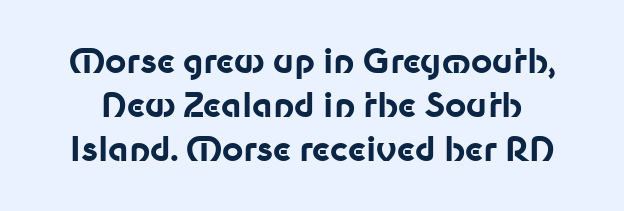
Each word holds together tightly as a unit, with standard inter-letter gaps. Characters remain perfectly vertical along every line. The glyphs are unaccompanied by any horizontal stroke below them. A typesetter would call this leading conventional body-copy spacing. A sans-serif font was chosen for this passage.
